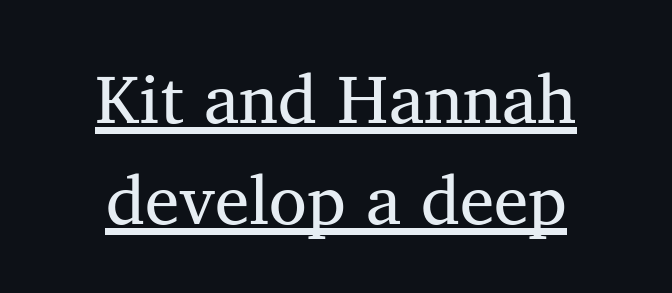
{"serif": "yes", "italic": "no", "bold": "no", "weight": "regular", "width": "normal", "stroke_contrast": "medium", "x_height": "medium", "monospaced": "no", "underline": "yes", "align": "center", "line_spacing": "normal", "line_spacing_ratio": 1.47, "letter_spacing": "normal", "letter_spacing_em": 0.0, "glyph_px": 69}
